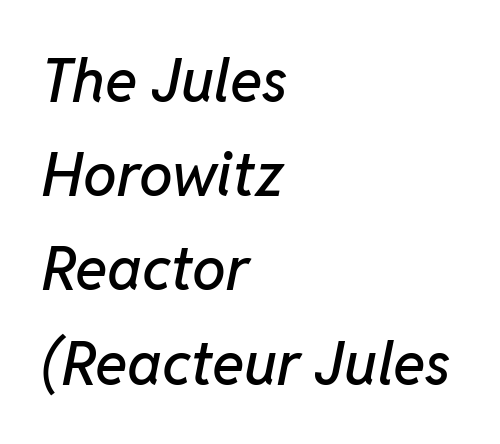
{"italic": "yes", "lean": "right", "slant_degrees": 11, "width": "normal", "stroke_contrast": "low", "x_height": "medium", "monospaced": "no", "underline": "no", "align": "left", "line_spacing": "normal", "line_spacing_ratio": 1.57, "letter_spacing": "normal", "letter_spacing_em": 0.0, "glyph_px": 60}
